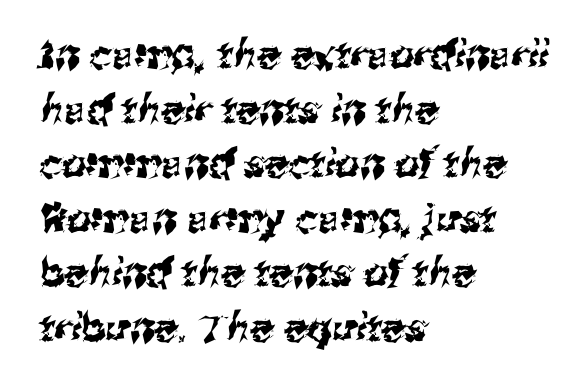
{"serif": "no", "width": "normal", "stroke_contrast": "medium", "x_height": "medium", "monospaced": "no", "underline": "no", "align": "left", "line_spacing": "normal", "line_spacing_ratio": 1.4, "letter_spacing": "normal", "letter_spacing_em": 0.0, "glyph_px": 39}
